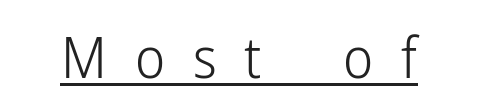
The image shows 57 px light, condensed sans-serif type, upright; set unusually wide letter spacing (+0.49 em), underlined; low stroke contrast and a medium x-height.
